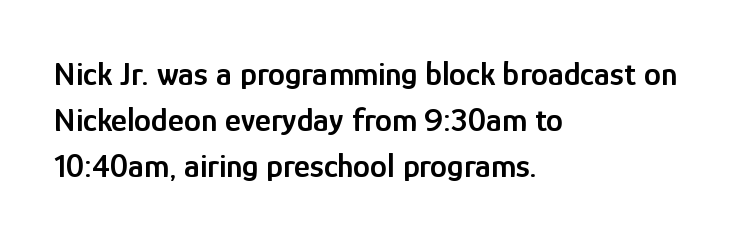
{"serif": "no", "italic": "no", "bold": "semi", "weight": "semibold", "width": "condensed", "stroke_contrast": "low", "x_height": "medium", "monospaced": "no", "underline": "no", "align": "left", "line_spacing": "normal", "line_spacing_ratio": 1.36, "letter_spacing": "normal", "letter_spacing_em": 0.0, "glyph_px": 34}
